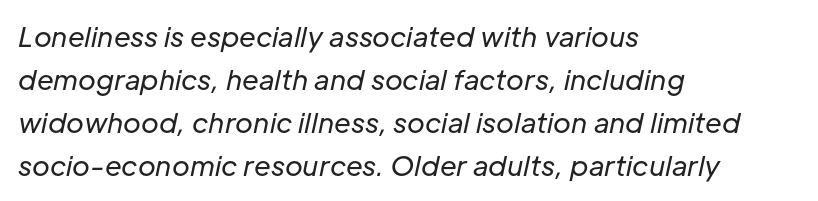
{"italic": "yes", "lean": "right", "slant_degrees": 12, "bold": "no", "underline": "no", "align": "left", "line_spacing": "normal", "line_spacing_ratio": 1.59, "letter_spacing": "normal", "letter_spacing_em": 0.0, "glyph_px": 27}
